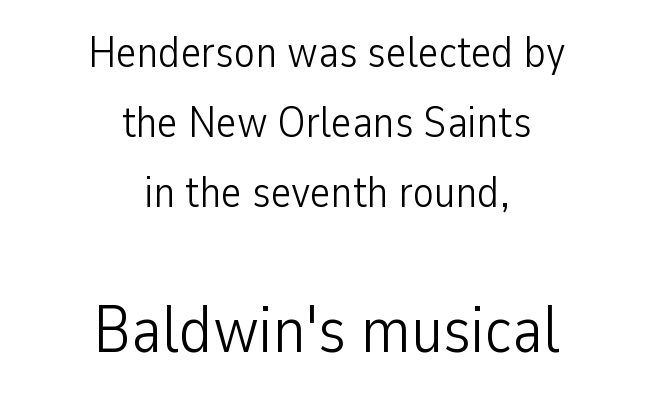
{"serif": "no", "italic": "no", "bold": "no", "weight": "light", "width": "condensed", "stroke_contrast": "low", "x_height": "medium", "monospaced": "no", "underline": "no", "align": "center", "line_spacing": "normal", "line_spacing_ratio": 1.59, "letter_spacing": "normal", "letter_spacing_em": 0.0, "larger_block": "second", "size_ratio": 1.5, "glyph_px": 66}
